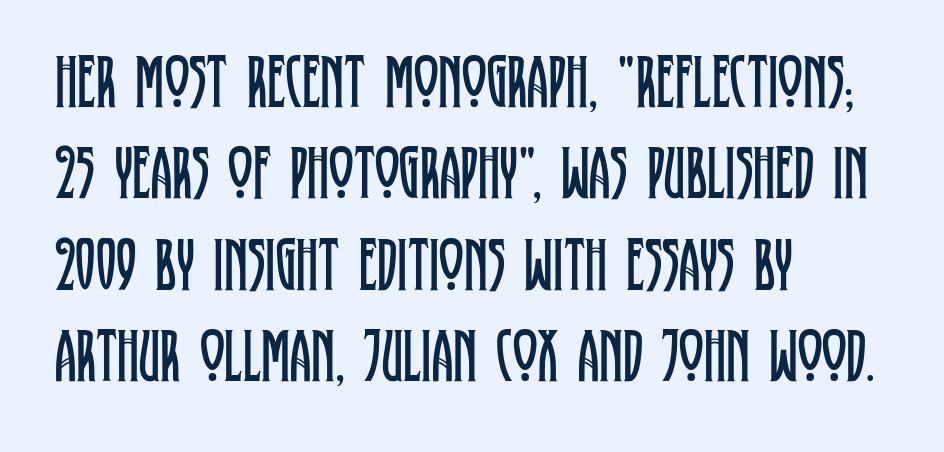
Q: Is the text bold? A: No.
Q: Is the text italic (slanted)? A: No, it is upright.
Q: Is the typeface a serif or a sans-serif typeface? A: Serif.
Q: Is the text underlined? A: No.
Q: How is the paragraph aligned? A: Left-aligned.
Q: Is the spacing between letters normal or unusually wide? A: Normal.
Q: Width (condensed, normal, or wide)? A: Condensed.
Q: Stroke contrast? A: Low.
Q: x-height? A: Large.
Q: Monospaced? A: No.
